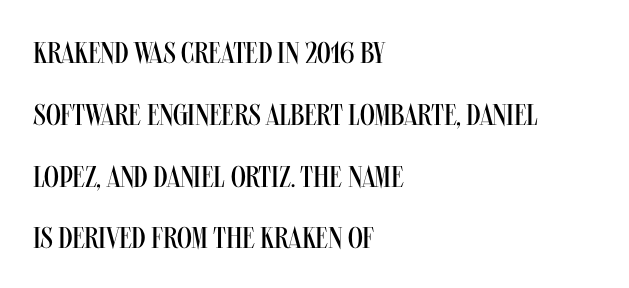
Q: Is the text bold? A: No.
Q: Is the text italic (slanted)? A: No, it is upright.
Q: Is the typeface a serif or a sans-serif typeface? A: Sans-serif.
Q: Is the text underlined? A: No.
Q: How is the paragraph aligned? A: Left-aligned.
Q: Is the spacing between letters normal or unusually wide? A: Normal.
Q: Is the spacing between lines tight, normal or loose? A: Loose.
Q: Width (condensed, normal, or wide)? A: Condensed.
Q: Stroke contrast? A: Medium.
Q: x-height? A: Large.
Q: Monospaced? A: No.
